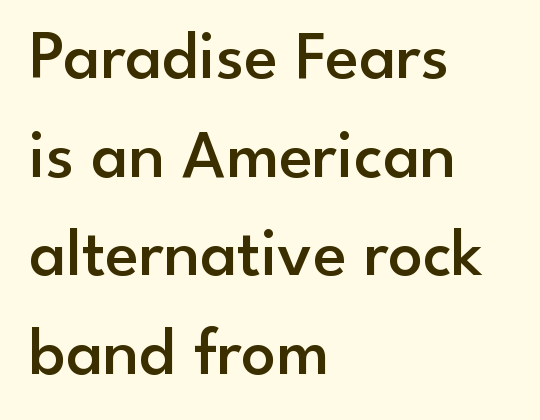
The typeface chosen for these lines omits serifs. Leftover space on each line is placed entirely after the last word. Bold? Not quite — semibold, heavier than regular but stopping short. Rendered with straight, roman letterforms.
